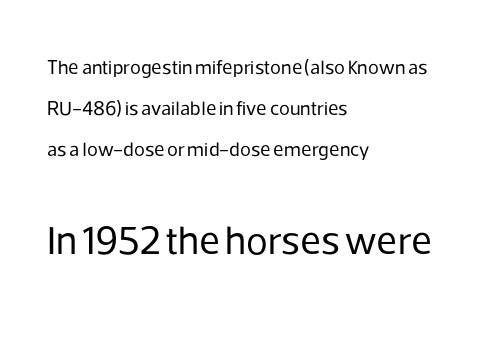
The image shows 40 px regular-weight sans-serif type, upright; set left-aligned, loose line spacing (2.04x), normal letter spacing, not underlined; the second (bottom) block is 2.0x larger; low stroke contrast and a medium x-height.
